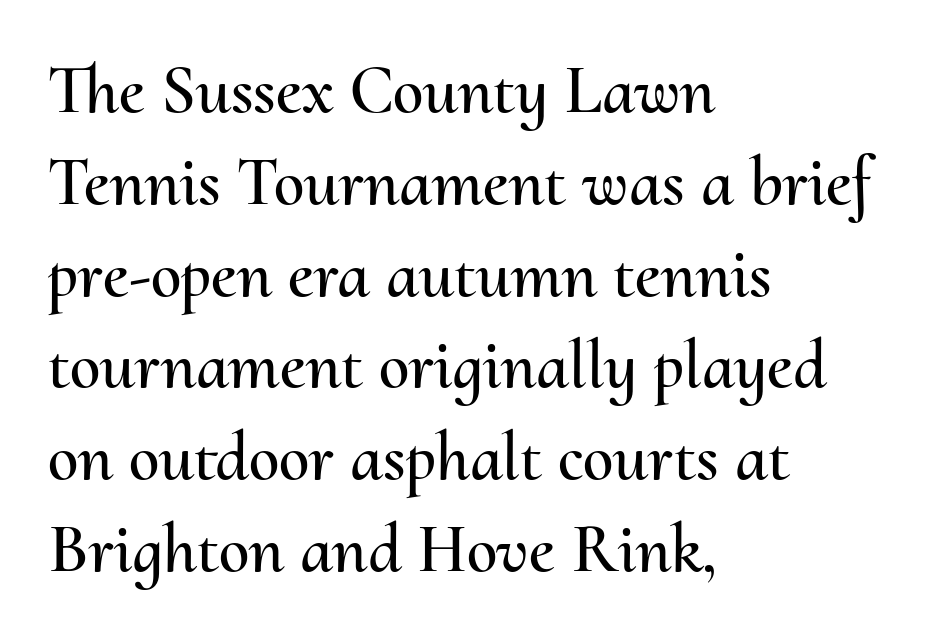
{"italic": "no", "width": "normal", "stroke_contrast": "medium", "x_height": "small", "monospaced": "no", "underline": "no", "align": "left", "line_spacing": "normal", "line_spacing_ratio": 1.33, "letter_spacing": "normal", "letter_spacing_em": 0.0, "glyph_px": 69}
